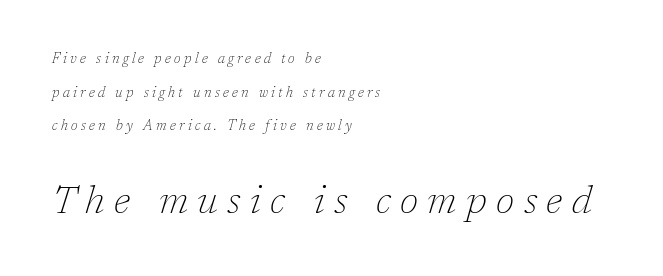
{"serif": "yes", "italic": "yes", "lean": "right", "slant_degrees": 17, "bold": "no", "weight": "thin", "width": "normal", "stroke_contrast": "low", "x_height": "medium", "monospaced": "no", "underline": "no", "align": "left", "line_spacing": "loose", "line_spacing_ratio": 2.4, "letter_spacing": "wide", "letter_spacing_em": 0.24, "larger_block": "second", "size_ratio": 2.79, "glyph_px": 39}
